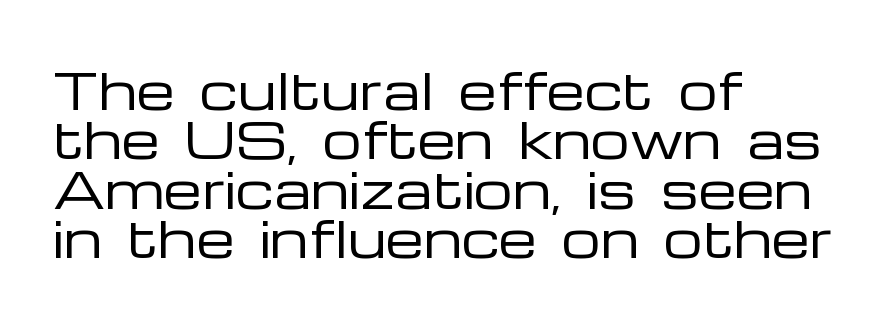
{"serif": "no", "italic": "no", "bold": "no", "weight": "regular", "width": "wide", "stroke_contrast": "low", "x_height": "medium", "monospaced": "no", "underline": "no", "align": "left", "line_spacing": "tight", "line_spacing_ratio": 1.01, "letter_spacing": "normal", "letter_spacing_em": 0.0, "glyph_px": 49}
